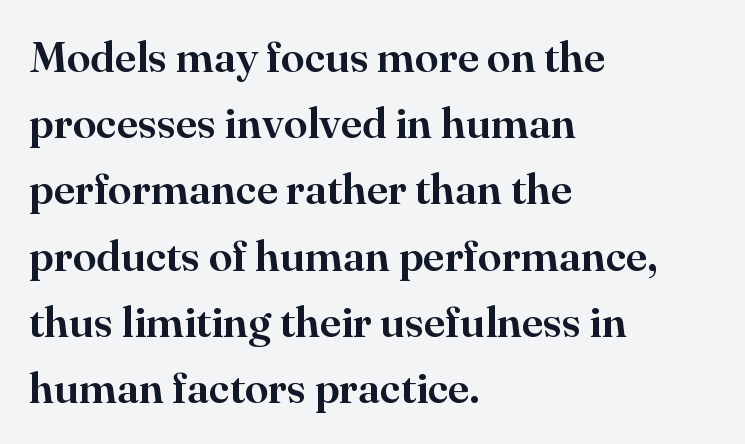
The image shows 43 px serif type, upright; set left-aligned, normal line spacing (1.54x), normal letter spacing, not underlined; high stroke contrast and a small x-height.
